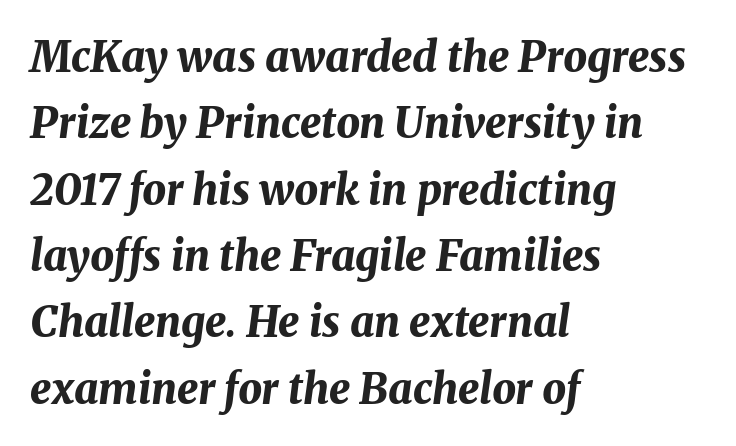
{"italic": "yes", "lean": "right", "slant_degrees": 8, "bold": "yes", "weight": "bold", "width": "normal", "stroke_contrast": "medium", "x_height": "medium", "monospaced": "no", "underline": "no", "align": "left", "line_spacing": "normal", "line_spacing_ratio": 1.58, "letter_spacing": "normal", "letter_spacing_em": 0.0, "glyph_px": 42}
